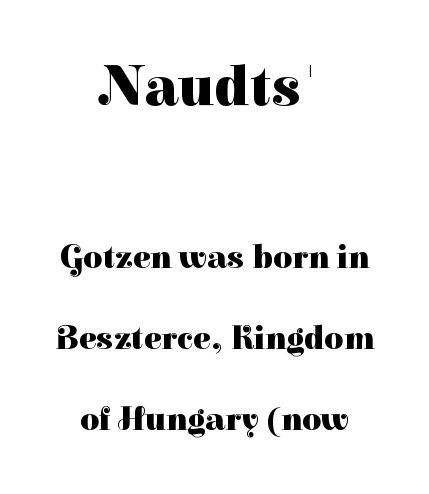
{"serif": "yes", "italic": "no", "bold": "yes", "weight": "heavy", "width": "normal", "stroke_contrast": "high", "x_height": "medium", "monospaced": "no", "underline": "no", "align": "center", "line_spacing": "loose", "line_spacing_ratio": 2.45, "letter_spacing": "normal", "letter_spacing_em": 0.0, "larger_block": "first", "size_ratio": 1.73, "glyph_px": 57}
